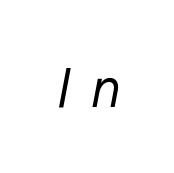
{"italic": "yes", "lean": "right", "slant_degrees": 11, "bold": "no", "weight": "regular", "width": "normal", "stroke_contrast": "low", "x_height": "medium", "monospaced": "no", "underline": "no", "letter_spacing": "wide", "letter_spacing_em": 0.37, "glyph_px": 55}
